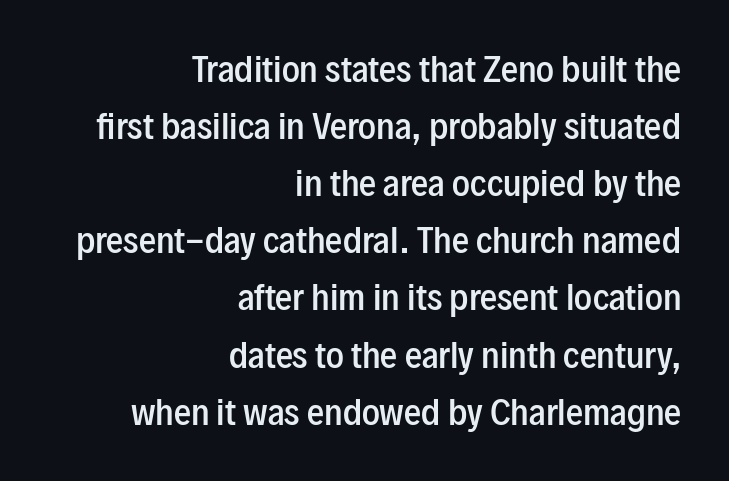
The image shows 34 px semibold, condensed sans-serif type, upright; set right-aligned, normal line spacing (1.68x), normal letter spacing, not underlined; low stroke contrast and a medium x-height.
